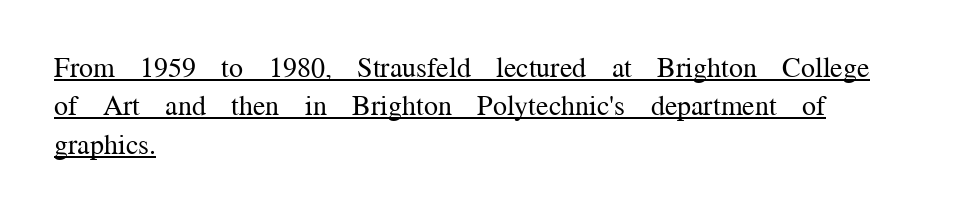
{"serif": "yes", "italic": "no", "bold": "no", "weight": "regular", "width": "normal", "stroke_contrast": "medium", "x_height": "medium", "monospaced": "no", "underline": "yes", "align": "left", "line_spacing": "normal", "line_spacing_ratio": 1.37, "letter_spacing": "normal", "letter_spacing_em": 0.0, "glyph_px": 28}
